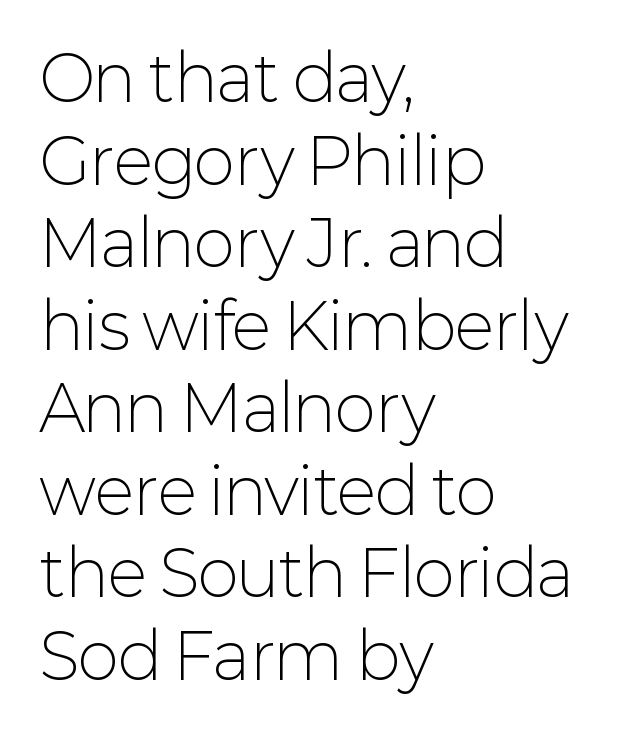
{"serif": "no", "italic": "no", "bold": "no", "weight": "light", "width": "normal", "stroke_contrast": "low", "x_height": "medium", "monospaced": "no", "underline": "no", "align": "left", "line_spacing": "normal", "line_spacing_ratio": 1.31, "letter_spacing": "normal", "letter_spacing_em": 0.0, "glyph_px": 63}
